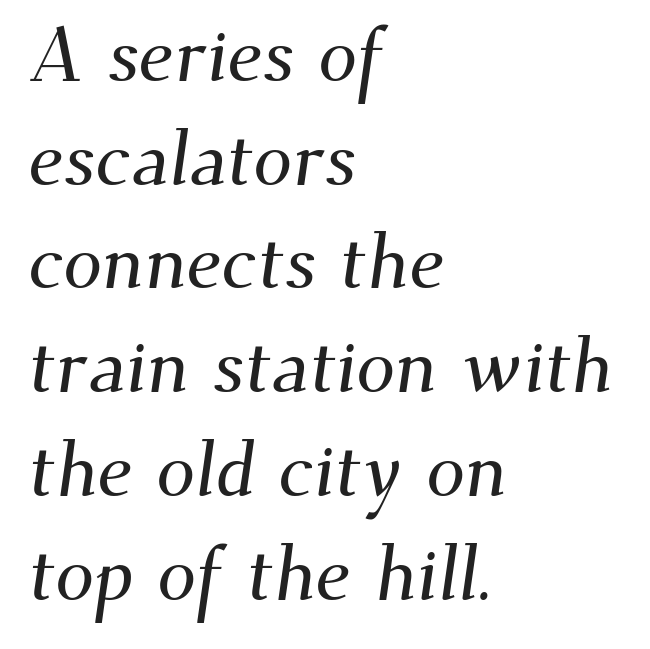
Q: Is the typeface a serif or a sans-serif typeface? A: Serif.
Q: Is the text underlined? A: No.
Q: How is the paragraph aligned? A: Left-aligned.
Q: Is the spacing between letters normal or unusually wide? A: Normal.
Q: Is the spacing between lines tight, normal or loose? A: Normal.
Q: Width (condensed, normal, or wide)? A: Normal.
Q: Stroke contrast? A: Medium.
Q: x-height? A: Small.
Q: Monospaced? A: No.
